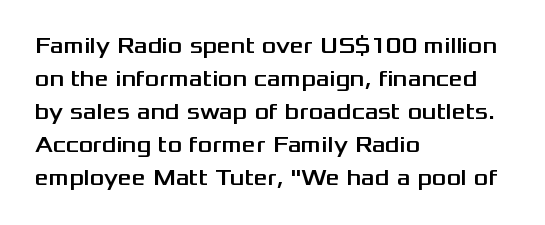
The image shows 22 px text type, upright; set left-aligned, normal line spacing (1.5x), normal letter spacing, not underlined.
